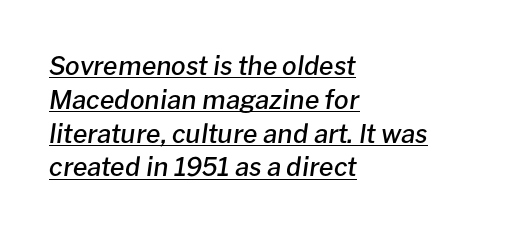
Successive baselines arrive at the customary interval. Typeset ragged right — the left edge is the straight one. This is underlined copy, the kind a proofreader might mark for attention. The whole block is typeset with a tilt.
